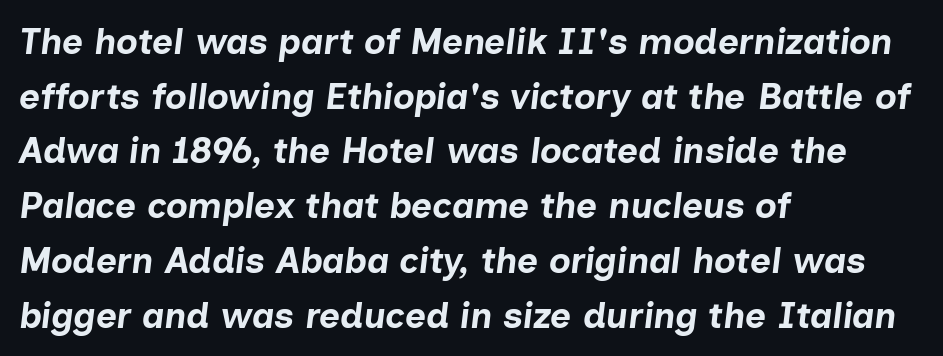
Q: Is the text bold? A: Yes.
Q: Is the text italic (slanted)? A: Yes, it leans right by about 7 degrees.
Q: Is the text underlined? A: No.
Q: How is the paragraph aligned? A: Left-aligned.
Q: Is the spacing between letters normal or unusually wide? A: Normal.
Q: Is the spacing between lines tight, normal or loose? A: Normal.
Q: Width (condensed, normal, or wide)? A: Normal.
Q: Stroke contrast? A: Low.
Q: x-height? A: Medium.
Q: Monospaced? A: No.
